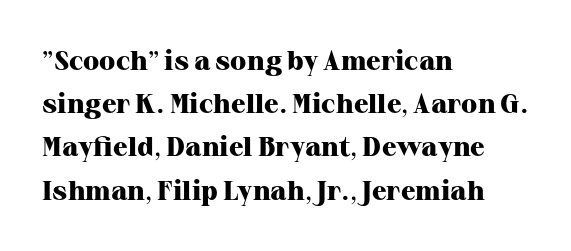
{"italic": "no", "bold": "yes", "underline": "no", "align": "left", "line_spacing": "normal", "line_spacing_ratio": 1.6, "letter_spacing": "normal", "letter_spacing_em": 0.0, "glyph_px": 27}
